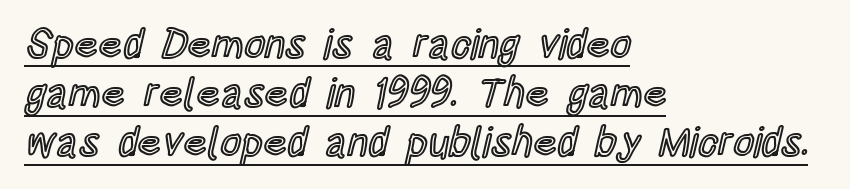
The image shows 41 px condensed type; set left-aligned, line spacing 1.2x, normal letter spacing, underlined; a large x-height.
